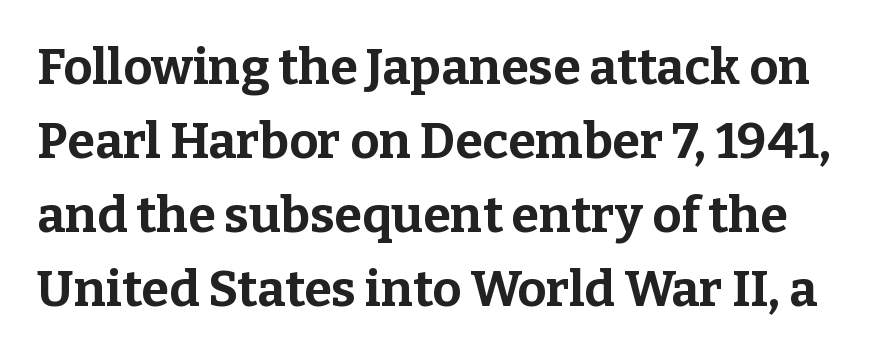
The image shows 50 px bold serif type, upright; set normal line spacing (1.48x), normal letter spacing, not underlined; low stroke contrast and a medium x-height.
